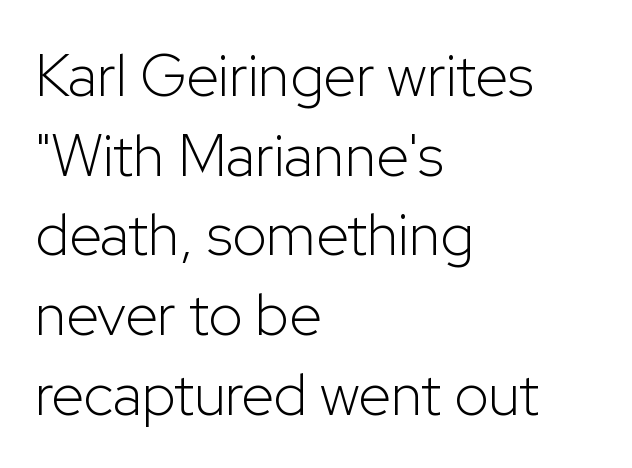
The line texture is even and compact thanks to regular tracking. Posture: vertical. Varying glyph widths throughout — classic text-font behaviour. Summary of vertical rhythm: regular, with standard interline spacing.
